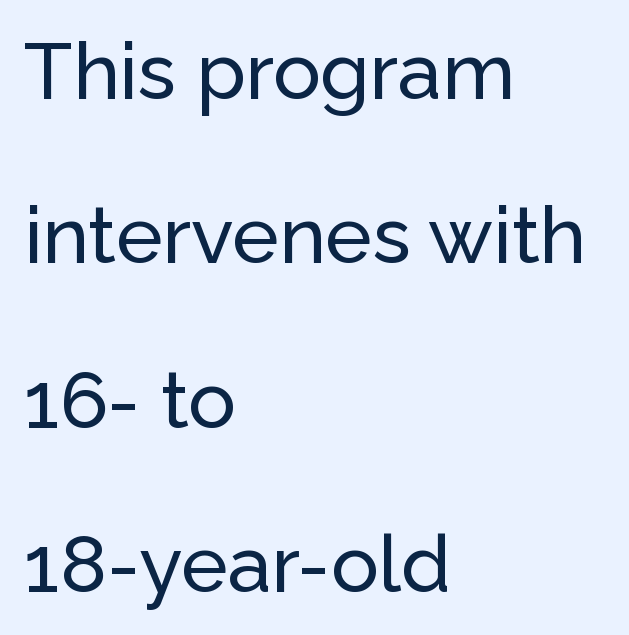
You could not count columns in this text — the font is proportionally spaced. In CSS terms this would be text-align: left. Does the leading feel generous? Absolutely, it's lavish. The lettering stays uniformly vertical, giving the passage a roman look. Between one letter and the next there's only the usual sliver of space.
